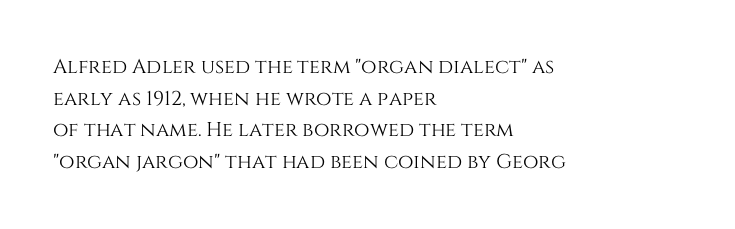
The baseline area is clear. The letterforms sit shoulder to shoulder at normal distance. Each line starts at the same left margin while the right side varies. You can tell it's not italic because the verticals are truly vertical.
